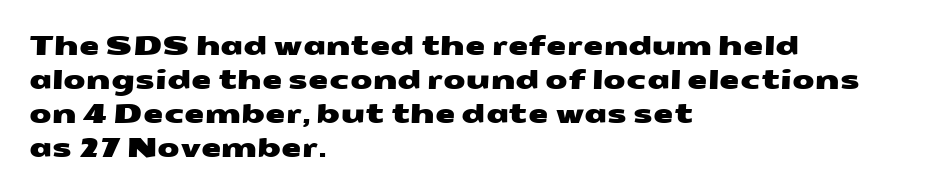
How would I describe the line gaps? Plain and ordinary. These lines are set flush left with a ragged right edge. The space beneath each line is pristine and unruled. Spacing between characters is what you'd get straight out of the box.
